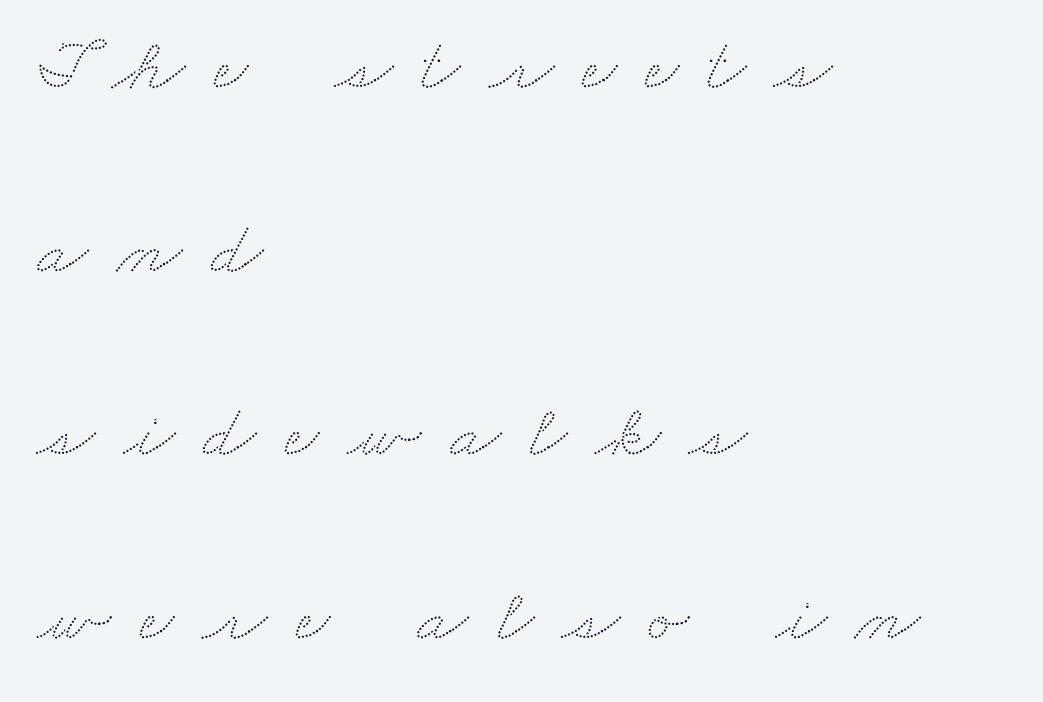
The image shows 75 px wide type; set left-aligned, loose line spacing (2.45x), unusually wide letter spacing (+0.38 em), not underlined; low stroke contrast and a small x-height.
